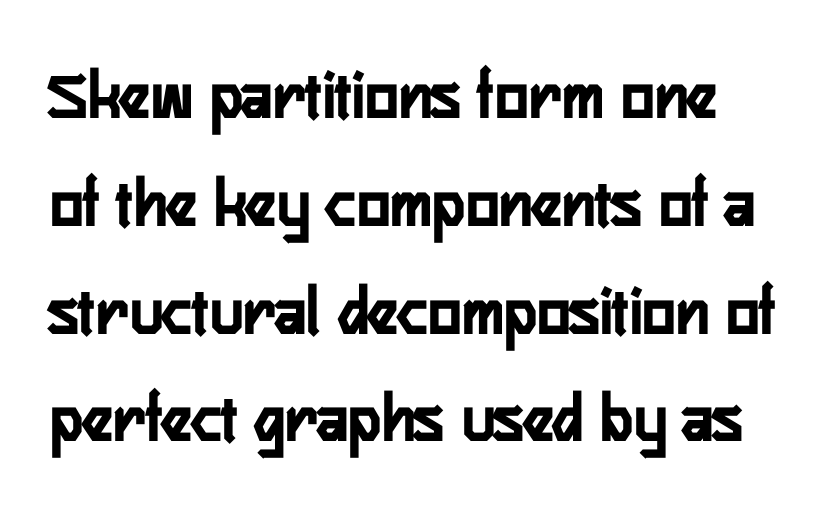
{"serif": "no", "italic": "no", "bold": "yes", "weight": "semibold", "width": "condensed", "stroke_contrast": "low", "x_height": "medium", "monospaced": "no", "underline": "no", "line_spacing": "normal", "line_spacing_ratio": 1.54, "letter_spacing": "normal", "letter_spacing_em": 0.0, "glyph_px": 70}
